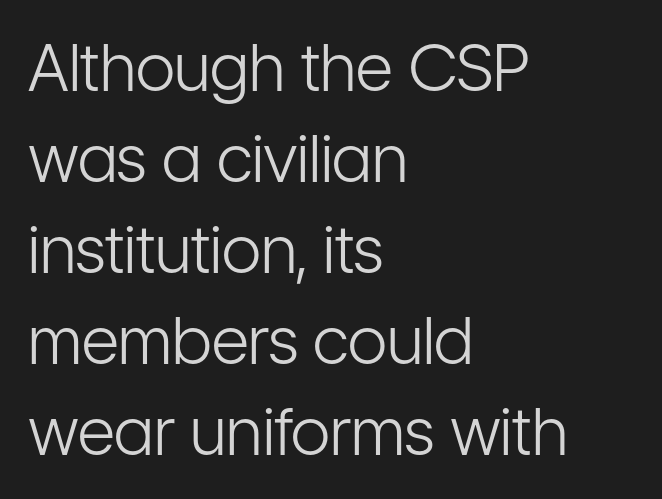
Q: Is the text bold? A: No.
Q: Is the text italic (slanted)? A: No, it is upright.
Q: Is the typeface a serif or a sans-serif typeface? A: Sans-serif.
Q: Is the text underlined? A: No.
Q: How is the paragraph aligned? A: Left-aligned.
Q: Is the spacing between letters normal or unusually wide? A: Normal.
Q: Is the spacing between lines tight, normal or loose? A: Normal.
Q: Width (condensed, normal, or wide)? A: Condensed.
Q: Stroke contrast? A: Low.
Q: x-height? A: Medium.
Q: Monospaced? A: No.
